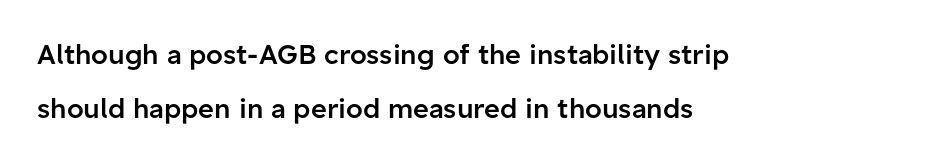
Q: Is the text bold? A: Semi-bold.
Q: Is the text italic (slanted)? A: No, it is upright.
Q: Is the text underlined? A: No.
Q: How is the paragraph aligned? A: Left-aligned.
Q: Is the spacing between letters normal or unusually wide? A: Normal.
Q: Is the spacing between lines tight, normal or loose? A: Loose.
